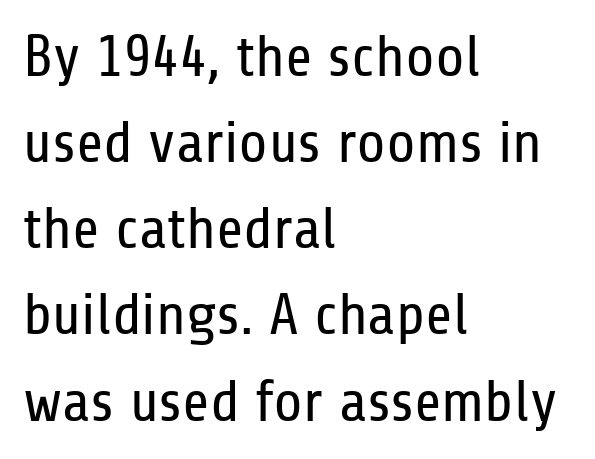
{"serif": "no", "italic": "no", "bold": "no", "weight": "regular", "width": "condensed", "stroke_contrast": "low", "x_height": "medium", "monospaced": "no", "underline": "no", "align": "left", "line_spacing": "normal", "line_spacing_ratio": 1.46, "letter_spacing": "normal", "letter_spacing_em": 0.0, "glyph_px": 59}
